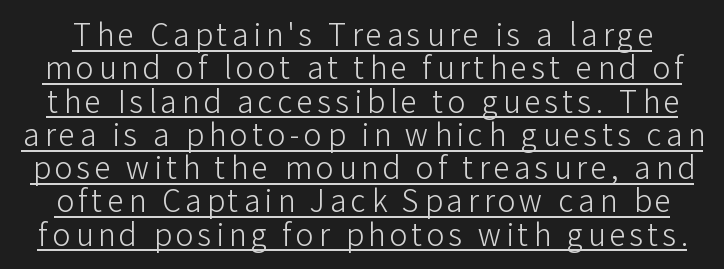
{"serif": "no", "italic": "no", "bold": "no", "weight": "light", "width": "normal", "stroke_contrast": "low", "x_height": "medium", "monospaced": "no", "underline": "yes", "line_spacing": "tight", "line_spacing_ratio": 1.11, "glyph_px": 30}
